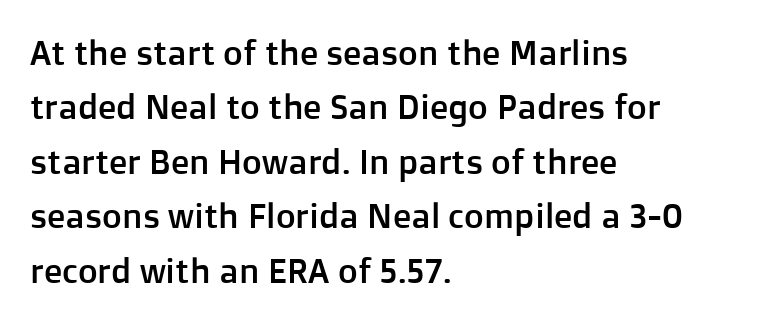
{"serif": "no", "italic": "no", "width": "normal", "stroke_contrast": "low", "x_height": "medium", "monospaced": "no", "underline": "no", "align": "left", "line_spacing": "normal", "line_spacing_ratio": 1.6, "letter_spacing": "normal", "letter_spacing_em": 0.0, "glyph_px": 34}
